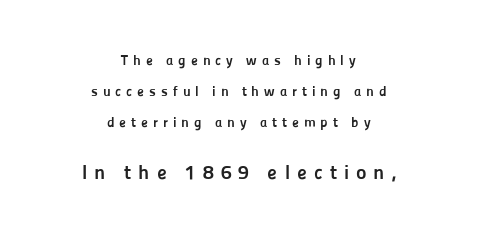
The image shows 20 px bold type, upright; set centered, loose line spacing (2.23x), unusually wide letter spacing (+0.35 em), not underlined; the second (bottom) block is 1.43x larger.
